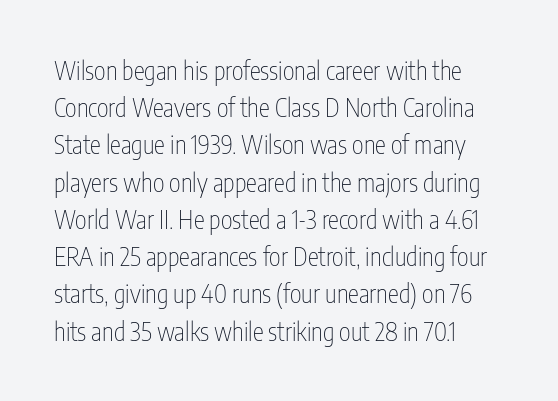
The image shows 25 px text type, upright; set left-aligned, normal line spacing (1.49x), normal letter spacing, not underlined.
